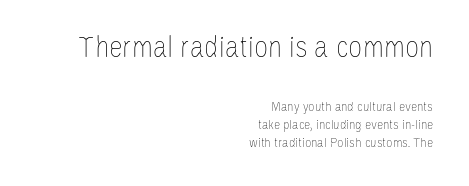
{"italic": "no", "bold": "no", "weight": "thin", "width": "condensed", "stroke_contrast": "low", "x_height": "large", "monospaced": "no", "underline": "no", "align": "right", "line_spacing": "normal", "line_spacing_ratio": 1.29, "letter_spacing": "normal", "letter_spacing_em": 0.0, "larger_block": "first", "size_ratio": 2.21, "glyph_px": 31}
